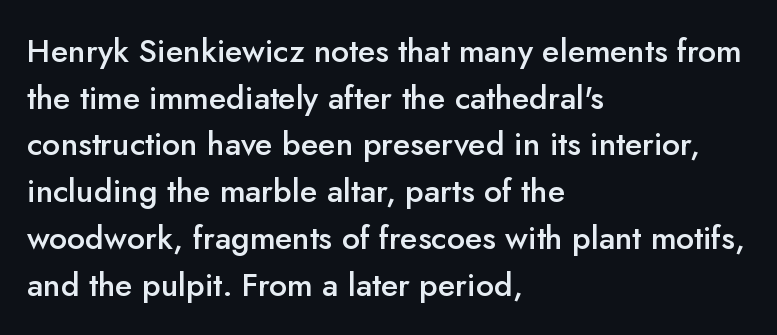
Alignment: flush left. Observe the ordinary spacing: letters are neighbours, not strangers. The block of text has a typical density, with ordinary space between rows. The glyphs are unaccompanied by any horizontal stroke below them. In terms of letterform style, serifs are entirely absent.
